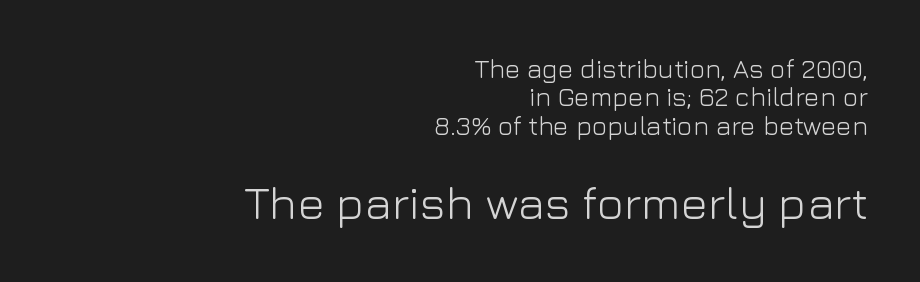
Q: Is the text bold? A: No.
Q: Is the text italic (slanted)? A: No, it is upright.
Q: Is the typeface a serif or a sans-serif typeface? A: Sans-serif.
Q: Is the text underlined? A: No.
Q: How is the paragraph aligned? A: Right-aligned.
Q: Is the spacing between letters normal or unusually wide? A: Normal.
Q: Is the spacing between lines tight, normal or loose? A: Tight.
Q: Which block of text is set in a larger size, the first (top) or the second (bottom)? A: The second (bottom) one.
Q: Width (condensed, normal, or wide)? A: Normal.
Q: Stroke contrast? A: Low.
Q: x-height? A: Medium.
Q: Monospaced? A: No.
